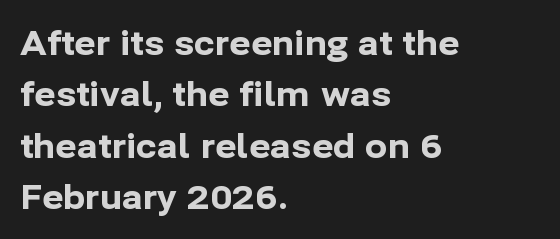
The specimen reads as upright at a glance. You can tell from the bare stems that sans-serif type was used. Successive baselines arrive at the customary interval. Words float on clear page, feet unadorned.
